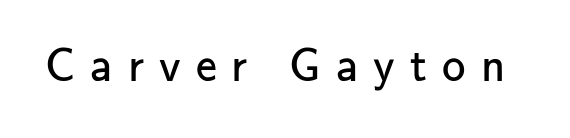
Q: Is the text bold? A: No.
Q: Is the text italic (slanted)? A: No, it is upright.
Q: Is the typeface a serif or a sans-serif typeface? A: Sans-serif.
Q: Is the text underlined? A: No.
Q: Is the spacing between letters normal or unusually wide? A: Unusually wide.
Q: Width (condensed, normal, or wide)? A: Normal.
Q: Stroke contrast? A: Low.
Q: x-height? A: Small.
Q: Monospaced? A: No.
